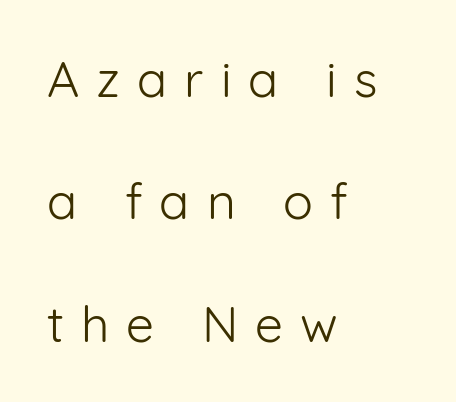
Italic: no, the glyphs are upright roman. Characters follow at a spacing far wider than the type designer built in. Widely set lines give the paragraph a tall, airy silhouette. The space beneath each line is pristine and unruled. Think of a printed novel: that variable character pitch is what you see here.
